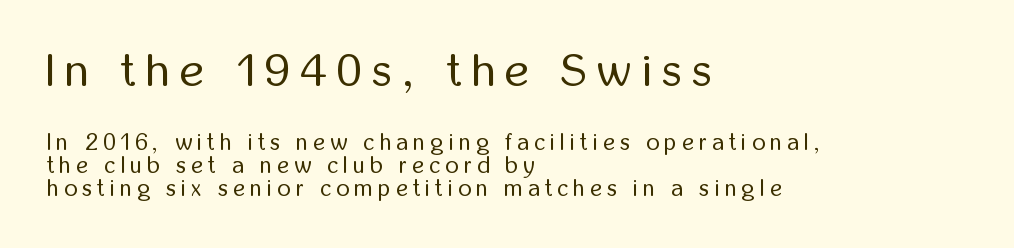
{"serif": "no", "italic": "no", "bold": "no", "weight": "regular", "width": "condensed", "stroke_contrast": "low", "x_height": "medium", "monospaced": "no", "underline": "no", "align": "left", "line_spacing": "tight", "line_spacing_ratio": 1.0, "letter_spacing": "wide", "letter_spacing_em": 0.23, "larger_block": "first", "size_ratio": 2.0, "glyph_px": 46}
